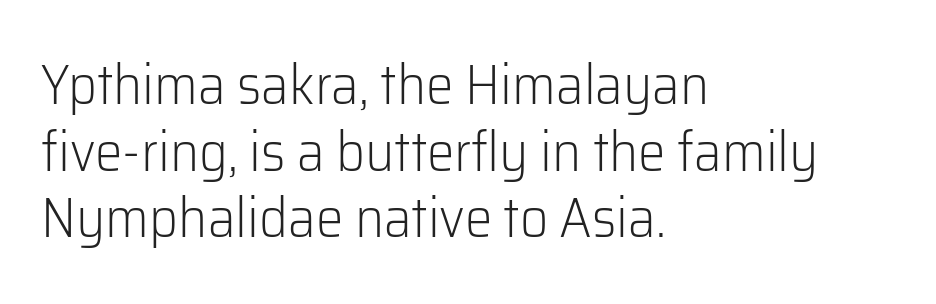
Q: Is the text bold? A: No.
Q: Is the text italic (slanted)? A: No, it is upright.
Q: Is the typeface a serif or a sans-serif typeface? A: Sans-serif.
Q: Is the text underlined? A: No.
Q: How is the paragraph aligned? A: Left-aligned.
Q: Is the spacing between letters normal or unusually wide? A: Normal.
Q: Width (condensed, normal, or wide)? A: Normal.
Q: Stroke contrast? A: Low.
Q: x-height? A: Medium.
Q: Monospaced? A: No.
